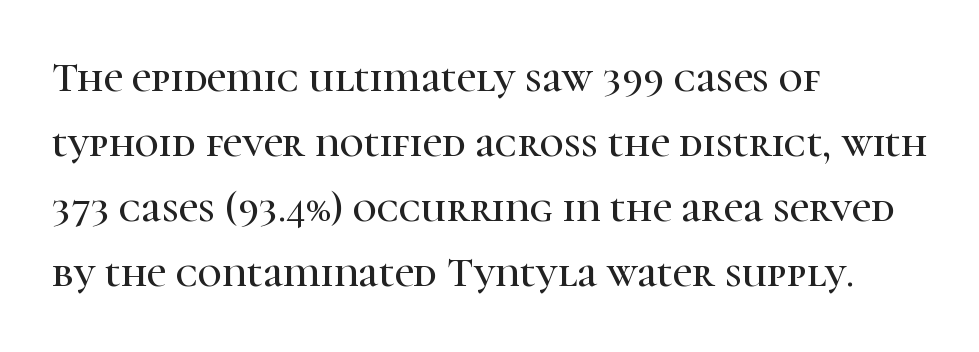
The letters carry serifs — small finishing strokes at the ends of their stems. Do the characters align in a grid? No, the font is proportional. The foot of each line stays bare and open. Whoever set this chose a conventional vertical rhythm. Tall strokes in this sample are plumb rather than angled.
